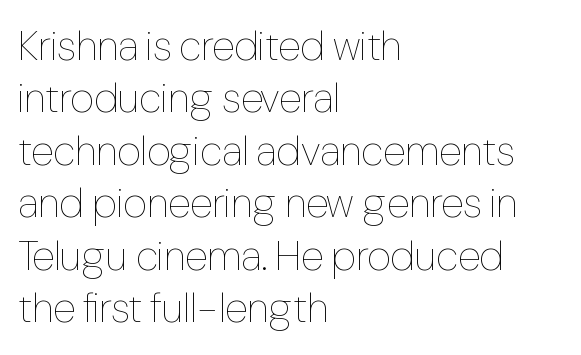
Q: Is the text bold? A: No.
Q: Is the text italic (slanted)? A: No, it is upright.
Q: Is the text underlined? A: No.
Q: How is the paragraph aligned? A: Left-aligned.
Q: Is the spacing between letters normal or unusually wide? A: Normal.
Q: Is the spacing between lines tight, normal or loose? A: Normal.
Q: Width (condensed, normal, or wide)? A: Condensed.
Q: Stroke contrast? A: Low.
Q: x-height? A: Medium.
Q: Monospaced? A: No.
